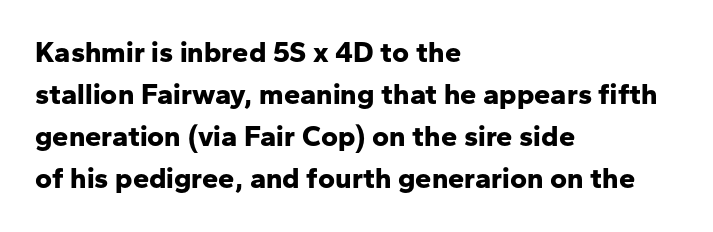
The string is rendered with underlining switched off. Strokes here are thick enough to call this a true bold. Each letter keeps its own natural width here, so spacing adapts to shape. One glance says typical: line gaps are just what's usual.
